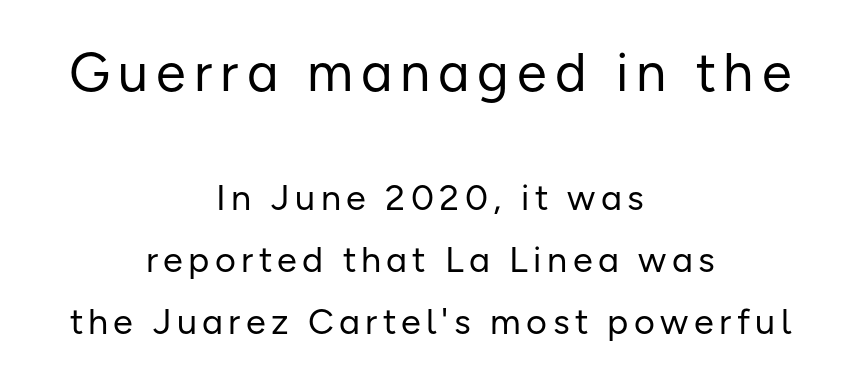
{"serif": "no", "italic": "no", "bold": "no", "weight": "regular", "width": "normal", "stroke_contrast": "low", "x_height": "medium", "monospaced": "no", "underline": "no", "align": "center", "line_spacing_ratio": 1.72, "larger_block": "first", "size_ratio": 1.5, "glyph_px": 54}
